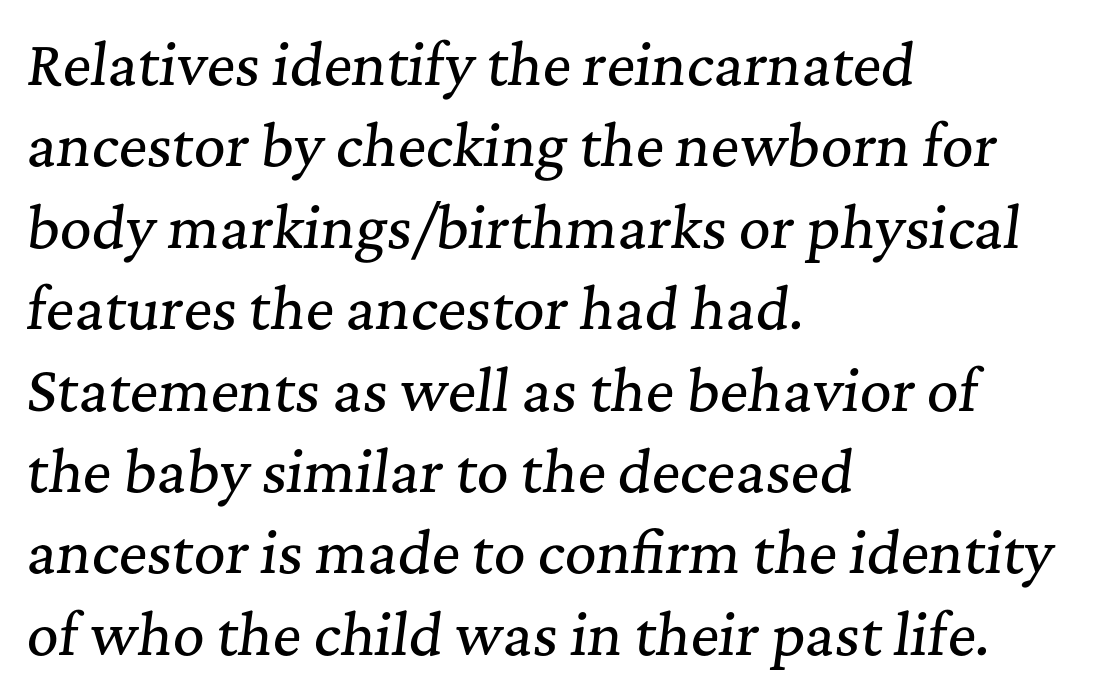
{"serif": "yes", "italic": "yes", "lean": "right", "slant_degrees": 7, "width": "normal", "stroke_contrast": "medium", "x_height": "medium", "monospaced": "no", "underline": "no", "align": "left", "line_spacing": "normal", "line_spacing_ratio": 1.48, "letter_spacing": "normal", "letter_spacing_em": 0.0, "glyph_px": 55}
